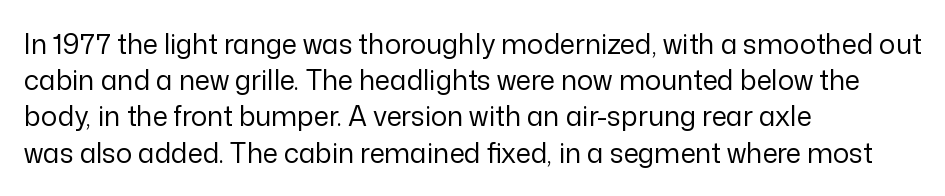
Q: Is the text bold? A: No.
Q: Is the text italic (slanted)? A: No, it is upright.
Q: Is the text underlined? A: No.
Q: How is the paragraph aligned? A: Left-aligned.
Q: Is the spacing between letters normal or unusually wide? A: Normal.
Q: Is the spacing between lines tight, normal or loose? A: Normal.
